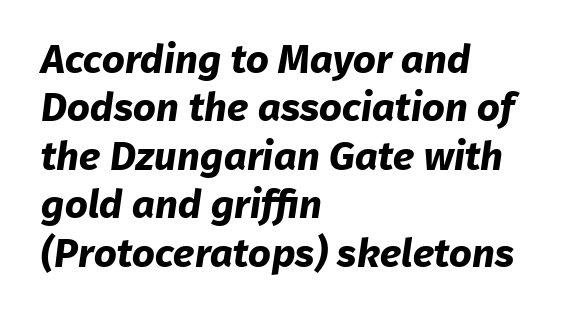
Q: Is the text bold? A: Yes.
Q: Is the typeface a serif or a sans-serif typeface? A: Sans-serif.
Q: Is the text underlined? A: No.
Q: How is the paragraph aligned? A: Left-aligned.
Q: Is the spacing between letters normal or unusually wide? A: Normal.
Q: Width (condensed, normal, or wide)? A: Normal.
Q: Stroke contrast? A: Low.
Q: x-height? A: Medium.
Q: Monospaced? A: No.
